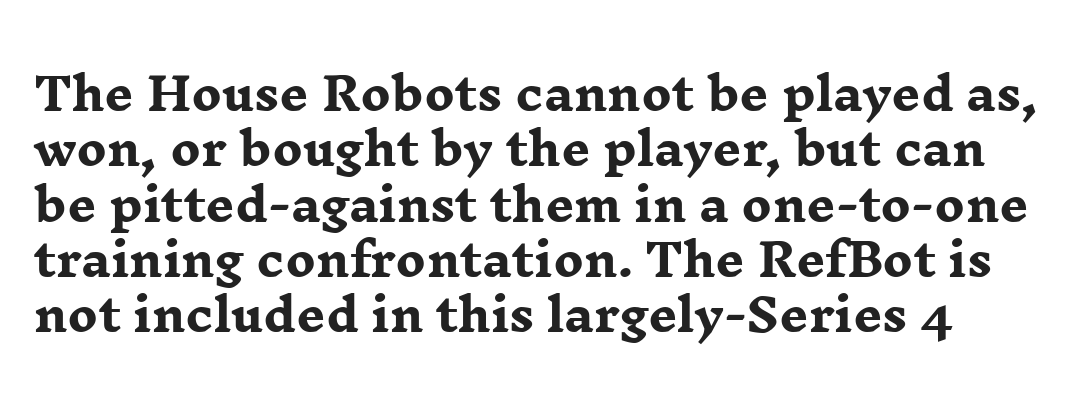
The image shows 45 px heavy, wide serif type, upright; set line spacing 1.23x, normal letter spacing, not underlined; low stroke contrast and a medium x-height.
